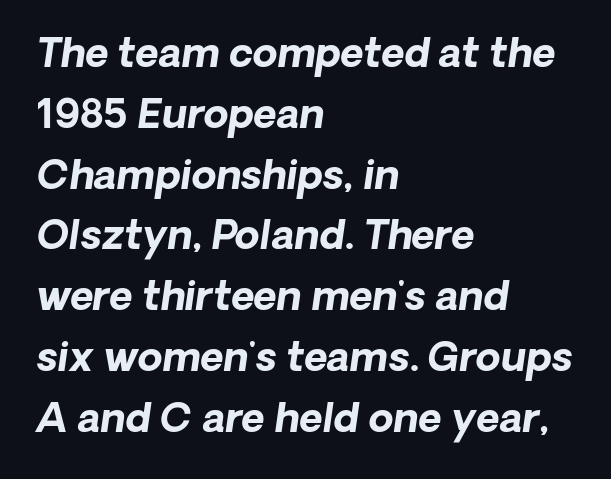
Yep, that's italic — everything's leaning. Short note: letters normally spaced. Leftover space on each line is placed entirely after the last word. Clear beneath every line of the passage.
